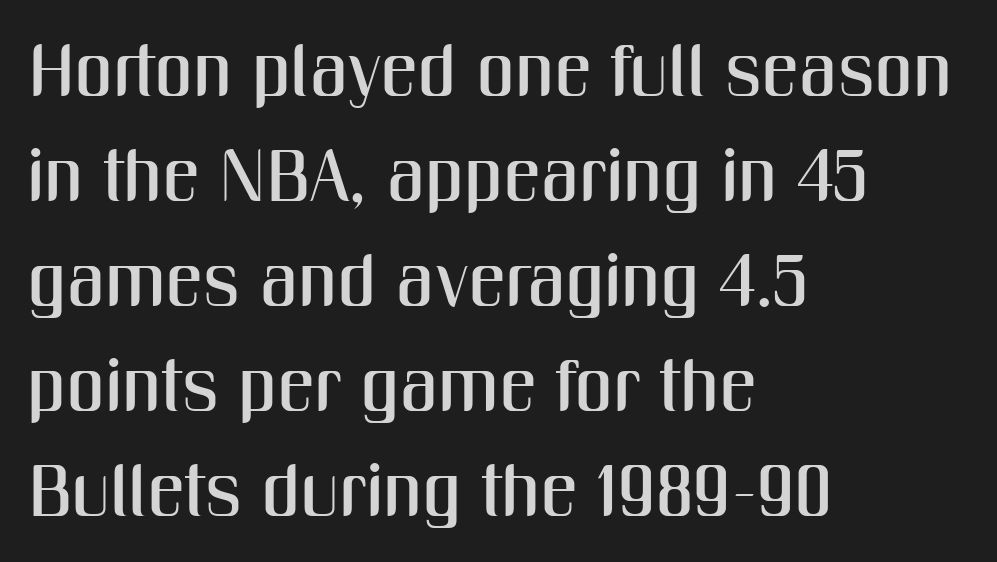
Q: Is the text italic (slanted)? A: No, it is upright.
Q: Is the typeface a serif or a sans-serif typeface? A: Sans-serif.
Q: Is the text underlined? A: No.
Q: How is the paragraph aligned? A: Left-aligned.
Q: Is the spacing between letters normal or unusually wide? A: Normal.
Q: Is the spacing between lines tight, normal or loose? A: Normal.
Q: Width (condensed, normal, or wide)? A: Condensed.
Q: Stroke contrast? A: Medium.
Q: x-height? A: Medium.
Q: Monospaced? A: No.
